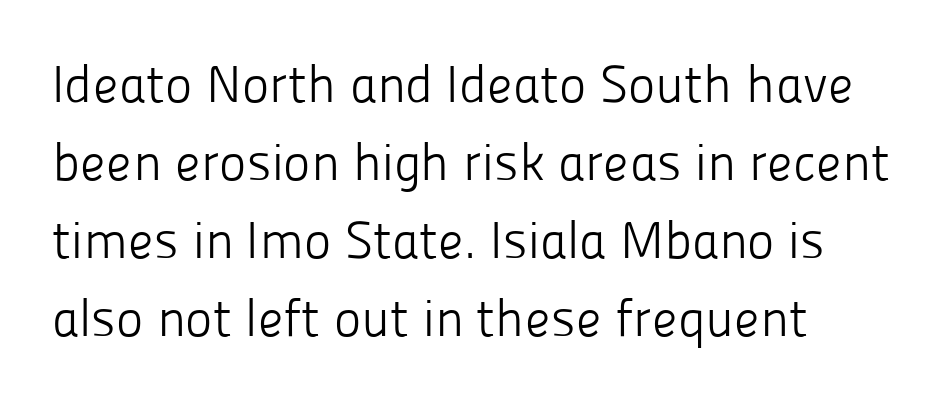
Q: Is the text bold? A: No.
Q: Is the text italic (slanted)? A: No, it is upright.
Q: Is the typeface a serif or a sans-serif typeface? A: Sans-serif.
Q: Is the text underlined? A: No.
Q: How is the paragraph aligned? A: Left-aligned.
Q: Is the spacing between letters normal or unusually wide? A: Normal.
Q: Is the spacing between lines tight, normal or loose? A: Normal.
Q: Width (condensed, normal, or wide)? A: Normal.
Q: Stroke contrast? A: Low.
Q: x-height? A: Medium.
Q: Monospaced? A: No.
